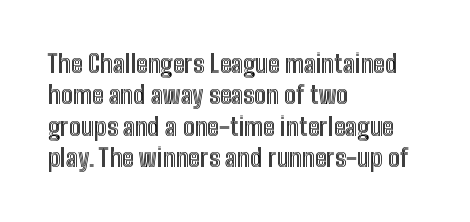
{"italic": "no", "underline": "no", "align": "left", "line_spacing": "normal", "line_spacing_ratio": 1.26, "letter_spacing": "normal", "letter_spacing_em": 0.0, "glyph_px": 25}
